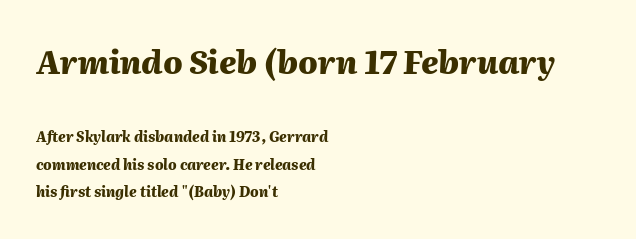
The image shows 32 px heavy type, italic (leaning right); set left-aligned, loose line spacing (1.98x), normal letter spacing, not underlined; the first (top) block is 2.29x larger; medium stroke contrast and a medium x-height.
